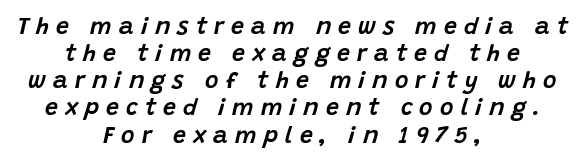
These lines have a slow, spaced-out rhythm from letter to letter. Words float on clear page, feet unadorned. The paragraph shown floats in the horizontal middle. Slant detected: the letters are inclined.
